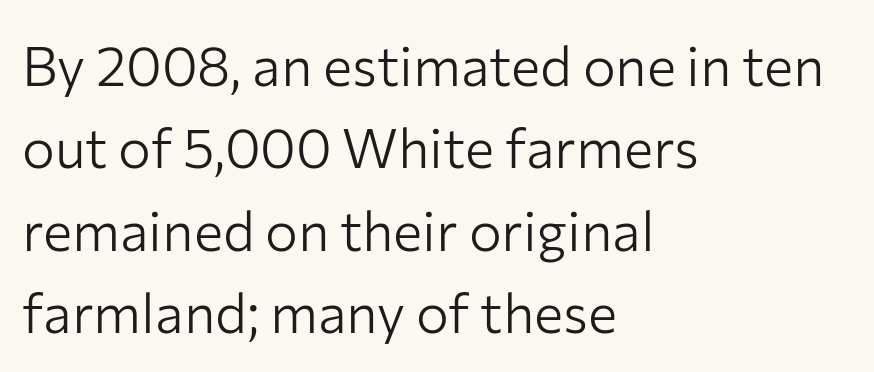
The image shows 55 px light sans-serif type, upright; set left-aligned, normal line spacing (1.5x), normal letter spacing, not underlined; low stroke contrast and a medium x-height.
